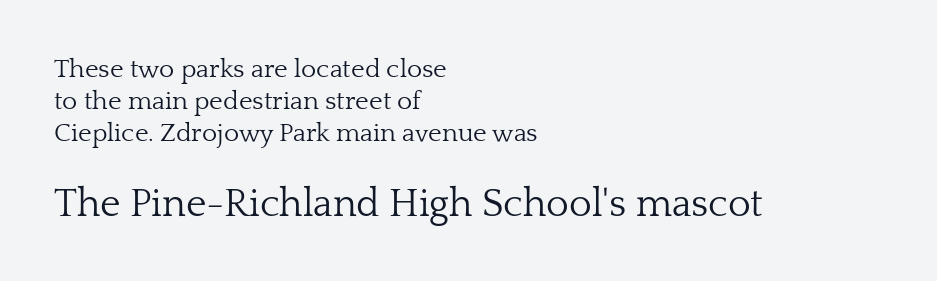
Q: Is the text bold? A: No.
Q: Is the text italic (slanted)? A: No, it is upright.
Q: Is the typeface a serif or a sans-serif typeface? A: Serif.
Q: Is the text underlined? A: No.
Q: How is the paragraph aligned? A: Left-aligned.
Q: Is the spacing between letters normal or unusually wide? A: Normal.
Q: Which block of text is set in a larger size, the first (top) or the second (bottom)? A: The second (bottom) one.
Q: Width (condensed, normal, or wide)? A: Normal.
Q: Stroke contrast? A: Low.
Q: x-height? A: Medium.
Q: Monospaced? A: No.
